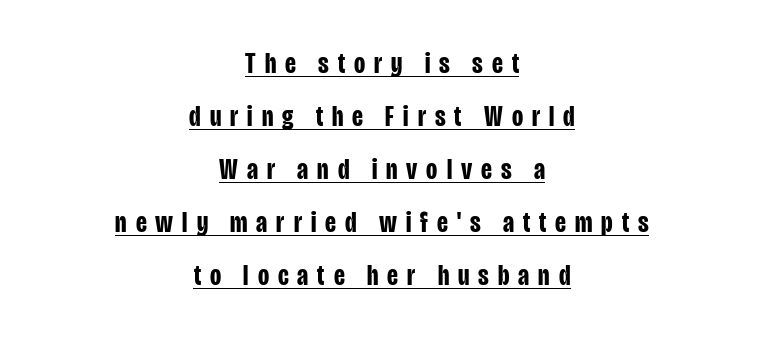
{"serif": "no", "italic": "no", "bold": "yes", "weight": "bold", "width": "condensed", "stroke_contrast": "low", "x_height": "large", "monospaced": "no", "underline": "yes", "align": "center", "line_spacing_ratio": 1.83, "letter_spacing": "wide", "letter_spacing_em": 0.31, "glyph_px": 29}
